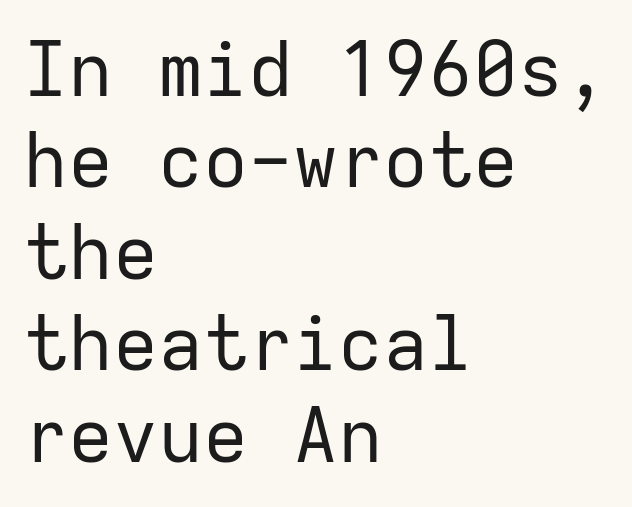
Designer's note — italics off, roman on. A typesetter would call this monospace, since all characters share one set width. The letters sit at their default tracking, neither squeezed nor spread. Stems here are at most as thick as an everyday book face. Nothing sits at the stroke ends, so this counts as sans-serif. This rendering features lettering with no underline.
